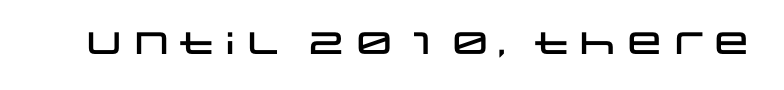
Anything drawn beneath the words? Only blank space. Are there feet on the stems? There aren't — it's a sans. Ordinary non-slanted type is in use. The face used here is rendered with its standard letterfit. Think of a printed novel: that variable character pitch is what you see here.
